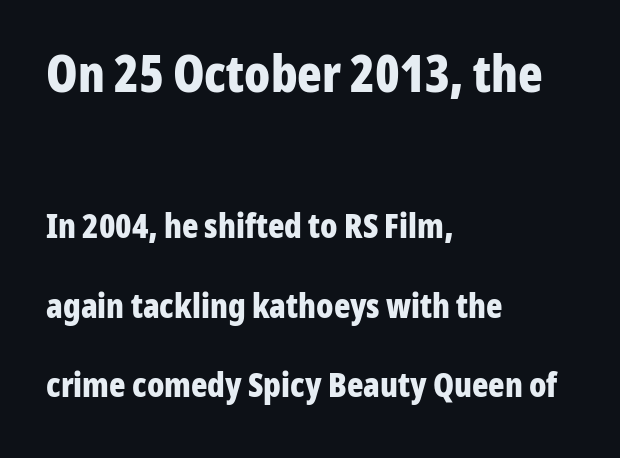
The image shows 51 px bold, condensed sans-serif type, upright; set left-aligned, loose line spacing (2.35x), normal letter spacing, not underlined; the first (top) block is 1.5x larger; low stroke contrast and a medium x-height.
